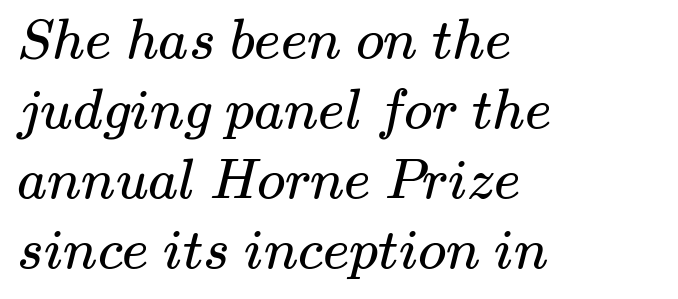
The image shows 57 px regular-weight, wide serif type; set left-aligned, line spacing 1.23x, normal letter spacing, not underlined; medium stroke contrast and a small x-height.
